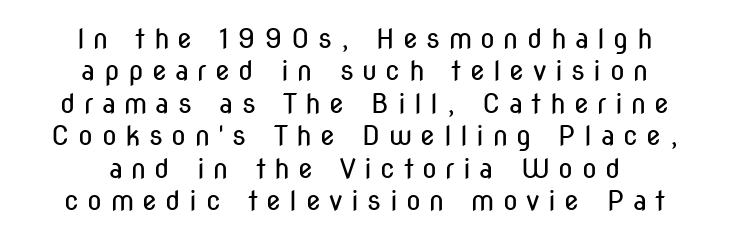
A typesetter would call this heavily tracked-out type. Clear beneath every line of the passage. No extra ink here — the face is not bold. Vertical strokes here are truly vertical.
